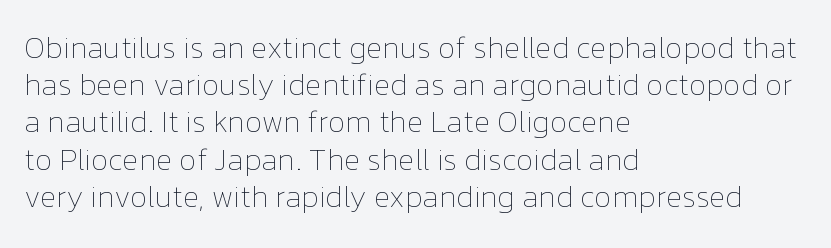
Q: Is the text bold? A: No.
Q: Is the text italic (slanted)? A: No, it is upright.
Q: Is the text underlined? A: No.
Q: How is the paragraph aligned? A: Left-aligned.
Q: Is the spacing between letters normal or unusually wide? A: Normal.
Q: Width (condensed, normal, or wide)? A: Normal.
Q: Stroke contrast? A: Low.
Q: x-height? A: Medium.
Q: Monospaced? A: No.
